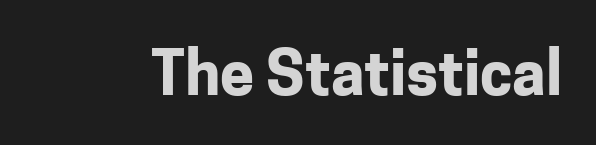
The image shows 61 px bold sans-serif type, upright; set normal letter spacing, not underlined; low stroke contrast and a medium x-height.
